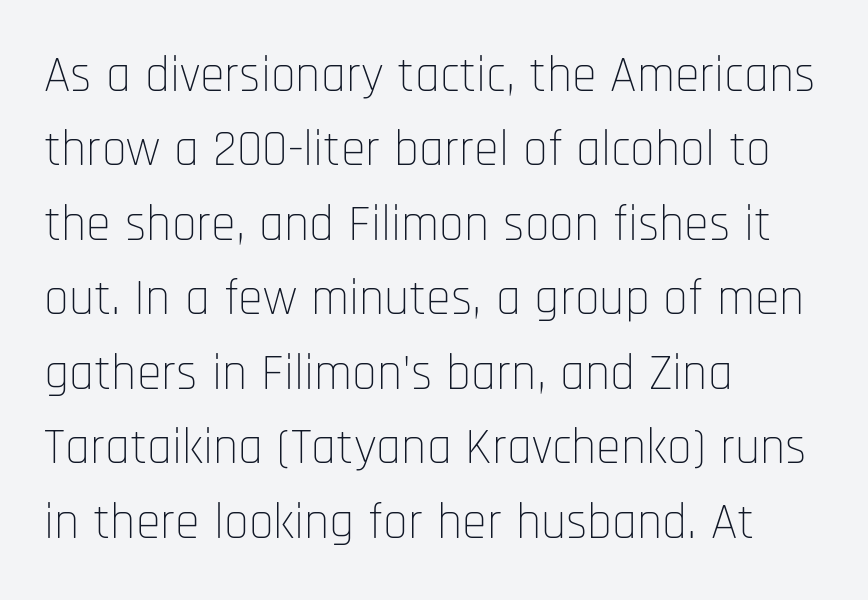
The image shows 50 px thin, condensed sans-serif type, upright; set left-aligned, normal line spacing (1.49x), normal letter spacing, not underlined; low stroke contrast and a large x-height.
